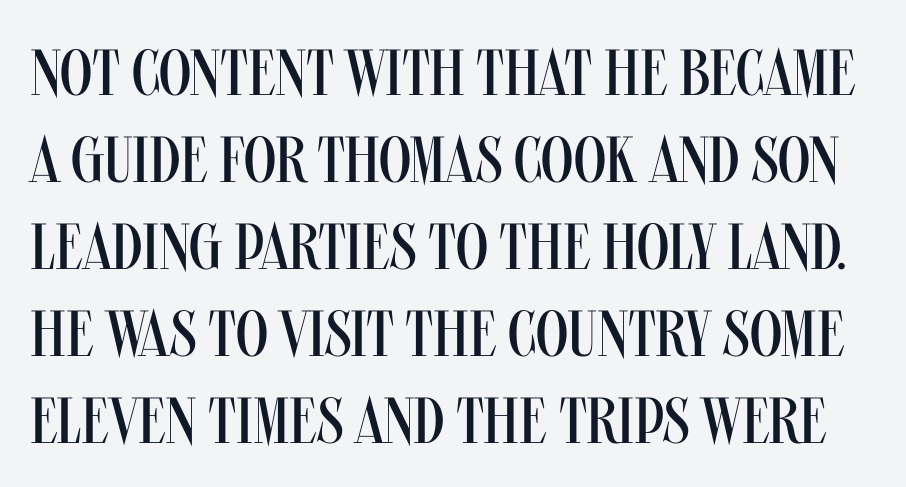
The image shows 65 px regular-weight, condensed sans-serif type, upright; set normal line spacing (1.34x), normal letter spacing, not underlined; medium stroke contrast and a large x-height.
